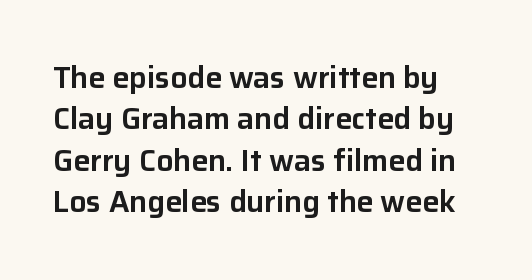
{"serif": "no", "italic": "no", "width": "normal", "stroke_contrast": "low", "x_height": "medium", "monospaced": "no", "underline": "no", "line_spacing": "normal", "line_spacing_ratio": 1.38, "letter_spacing": "normal", "letter_spacing_em": 0.0, "glyph_px": 30}
